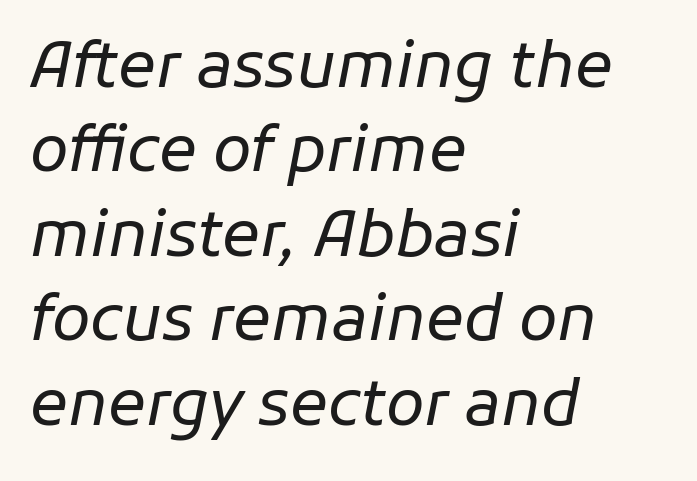
Q: Is the text bold? A: No.
Q: Is the text italic (slanted)? A: Yes, it leans right by about 11 degrees.
Q: Is the text underlined? A: No.
Q: How is the paragraph aligned? A: Left-aligned.
Q: Is the spacing between letters normal or unusually wide? A: Normal.
Q: Is the spacing between lines tight, normal or loose? A: Normal.
Q: Width (condensed, normal, or wide)? A: Normal.
Q: Stroke contrast? A: Low.
Q: x-height? A: Medium.
Q: Monospaced? A: No.
